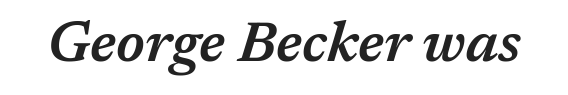
{"italic": "yes", "lean": "right", "slant_degrees": 17, "bold": "semi", "weight": "semibold", "width": "normal", "stroke_contrast": "medium", "x_height": "medium", "monospaced": "no", "underline": "no", "letter_spacing": "normal", "letter_spacing_em": 0.0, "glyph_px": 56}
